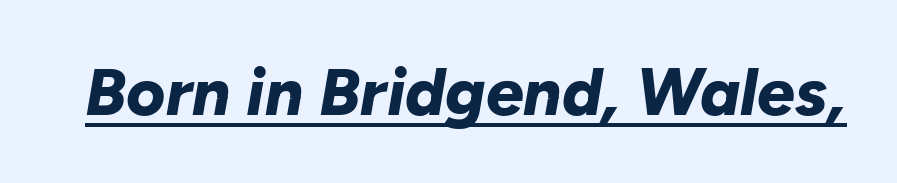
Default kerning and tracking; the words read as compact shapes. Varying glyph widths throughout — classic text-font behaviour. The rendering uses a bold face; every stroke is thick and dark. Observe the lean: these are italic letterforms.
